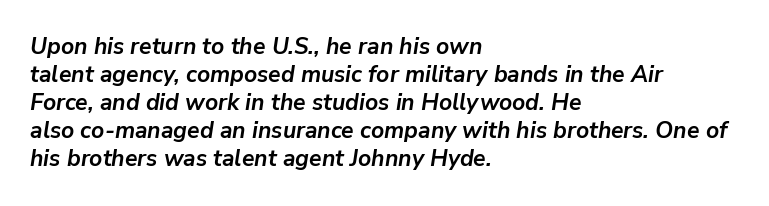
A clean baseline with only descenders dipping below it. Compared with an ordinary text face, these strokes are far heavier — a full bold. The axis of the letterforms is tilted away from vertical. Alignment: flush left.
